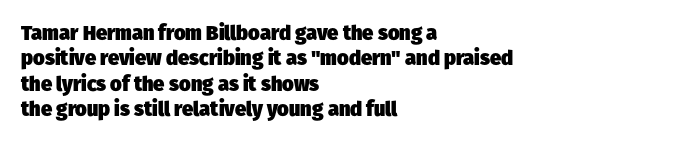
Q: Is the text bold? A: Yes.
Q: Is the text underlined? A: No.
Q: How is the paragraph aligned? A: Left-aligned.
Q: Is the spacing between letters normal or unusually wide? A: Normal.
Q: Is the spacing between lines tight, normal or loose? A: Normal.
